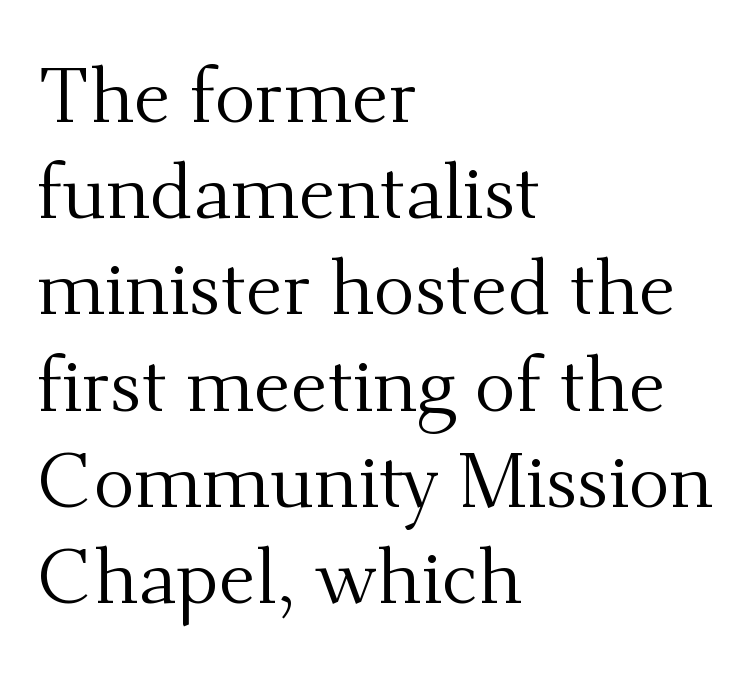
This sample has the flowing, uneven cadence of proportional lettering. The characters display serif detailing at their extremities. Honestly, the row spacing looks completely unremarkable. Alignment: flush left. The passage shown has conventional tracking throughout. The glyphs are unaccompanied by any horizontal stroke below them.
